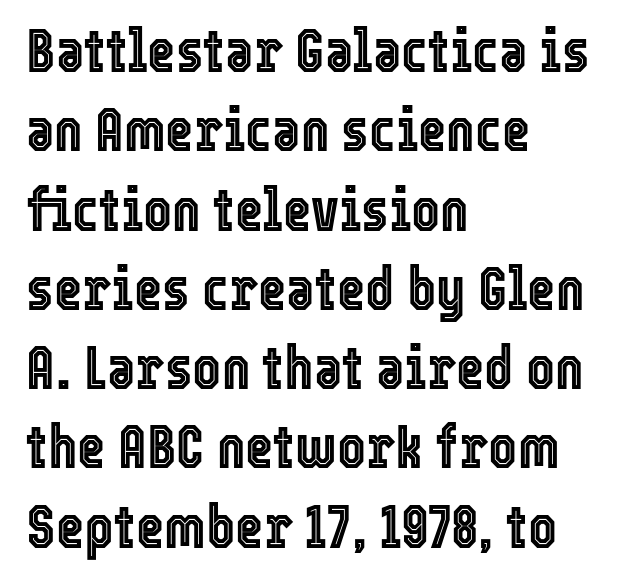
{"italic": "no", "width": "condensed", "x_height": "medium", "monospaced": "no", "underline": "no", "align": "left", "line_spacing": "normal", "line_spacing_ratio": 1.3, "letter_spacing": "normal", "letter_spacing_em": 0.0, "glyph_px": 61}
